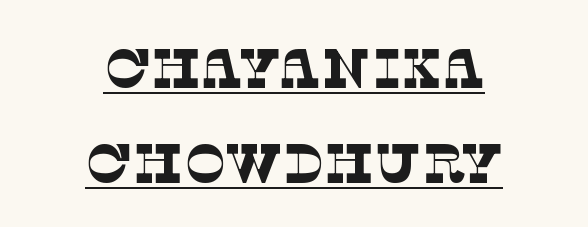
{"serif": "yes", "bold": "no", "weight": "thin", "width": "normal", "stroke_contrast": "low", "x_height": "large", "monospaced": "no", "underline": "yes", "align": "center", "line_spacing_ratio": 1.72, "letter_spacing": "normal", "letter_spacing_em": 0.0, "glyph_px": 55}
